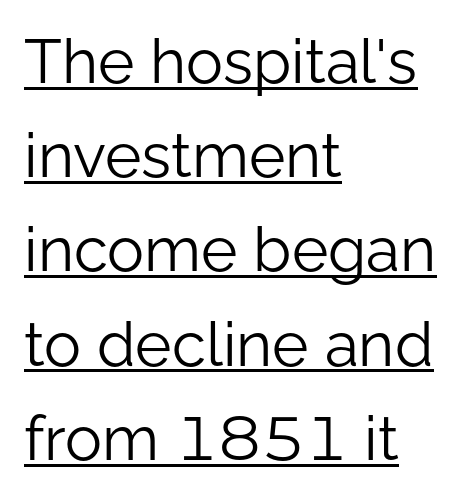
{"serif": "no", "italic": "no", "bold": "no", "weight": "light", "width": "normal", "stroke_contrast": "low", "x_height": "medium", "monospaced": "no", "underline": "yes", "align": "left", "line_spacing": "normal", "line_spacing_ratio": 1.52, "letter_spacing": "normal", "letter_spacing_em": 0.0, "glyph_px": 62}
